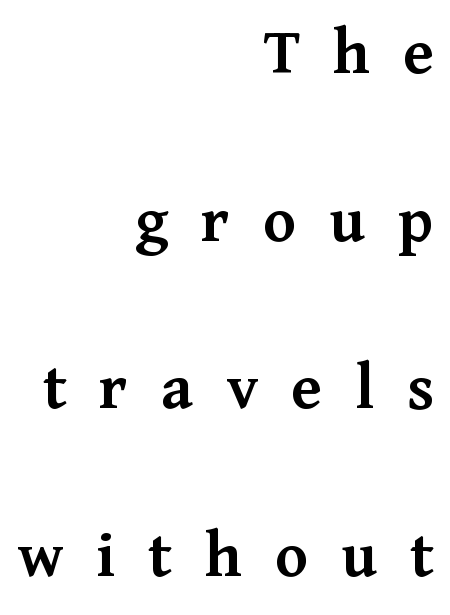
Does the leading feel generous? Absolutely, it's lavish. Weight check: semibold — heavier than regular, not quite bold. Varying glyph widths throughout — classic text-font behaviour. This is the regular roman posture of the typeface. Serif or sans? Serif — the stroke terminals have little feet.
